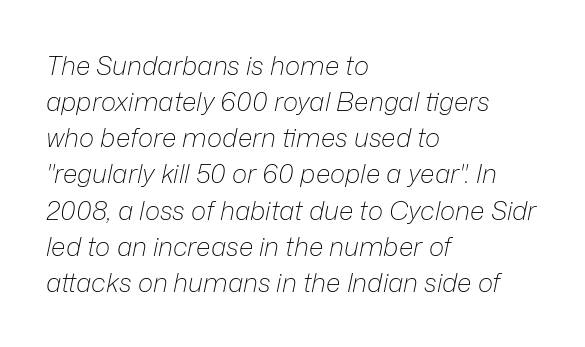
What's the leading like? Ordinary, nothing unusual. The paragraph has a hard left edge and a soft right edge. The glyphs look as if they've been sheared to an angle. The space beneath each line is pristine and unruled. Tracking value appears to be zero — textbook default spacing. Each stroke keeps to a modest, everyday thickness or less.
